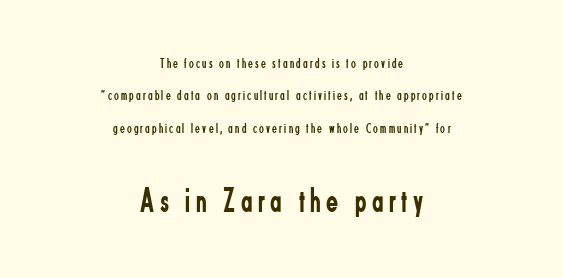
Q: Is the text bold? A: No.
Q: Is the text italic (slanted)? A: No, it is upright.
Q: Is the typeface a serif or a sans-serif typeface? A: Sans-serif.
Q: Is the text underlined? A: No.
Q: How is the paragraph aligned? A: Centered.
Q: Is the spacing between lines tight, normal or loose? A: Loose.
Q: Which block of text is set in a larger size, the first (top) or the second (bottom)? A: The second (bottom) one.
Q: Width (condensed, normal, or wide)? A: Condensed.
Q: Stroke contrast? A: Low.
Q: x-height? A: Small.
Q: Monospaced? A: No.
